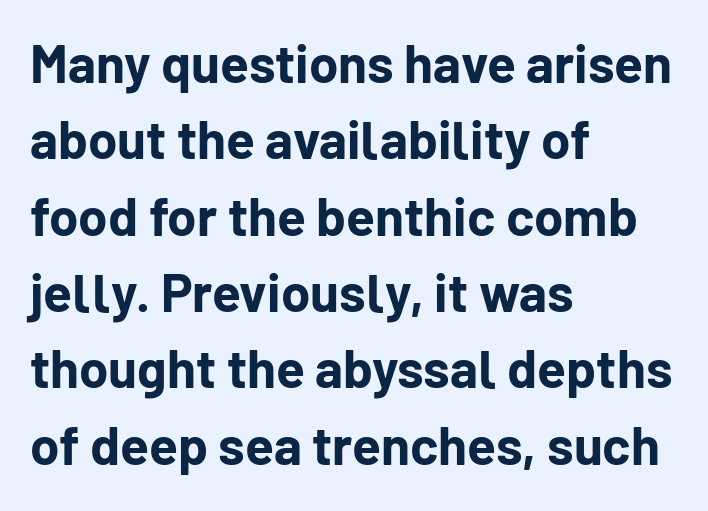
In terms of leading, this rendering sits right in the middle. Every character sits straight up, as roman type does. The font is running at its bold setting. The rendering uses natural spacing where letterforms have individual widths.
